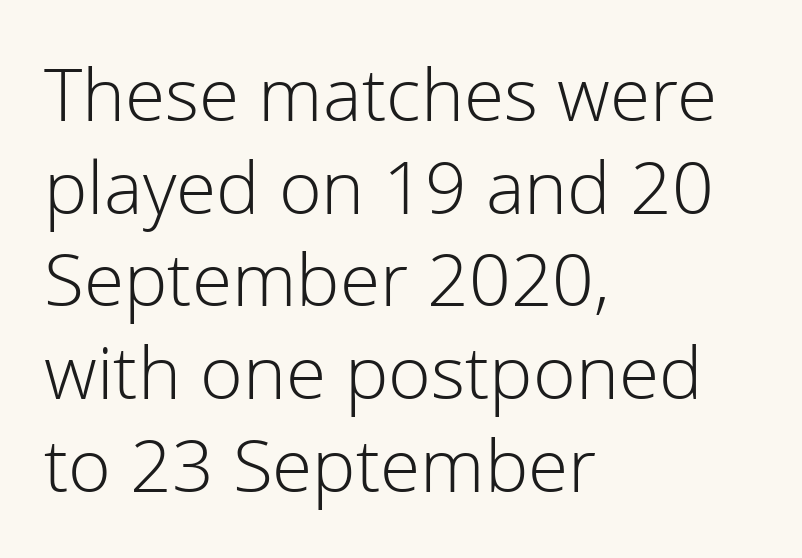
Q: Is the text bold? A: No.
Q: Is the text italic (slanted)? A: No, it is upright.
Q: Is the typeface a serif or a sans-serif typeface? A: Sans-serif.
Q: Is the text underlined? A: No.
Q: How is the paragraph aligned? A: Left-aligned.
Q: Is the spacing between letters normal or unusually wide? A: Normal.
Q: Is the spacing between lines tight, normal or loose? A: Normal.
Q: Width (condensed, normal, or wide)? A: Normal.
Q: Stroke contrast? A: Low.
Q: x-height? A: Medium.
Q: Monospaced? A: No.
